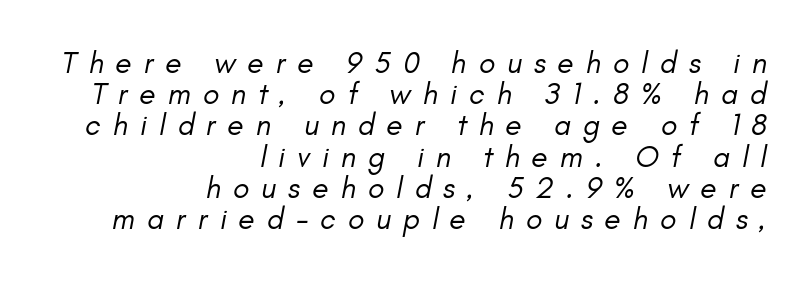
Looking at the ascenders, they clearly lean. The typeface has the unassuming heft of standard copy or less. Between one letter and the next there's a generous, obvious gap. Looks like regular typesetting: each glyph gets only the width it needs.
